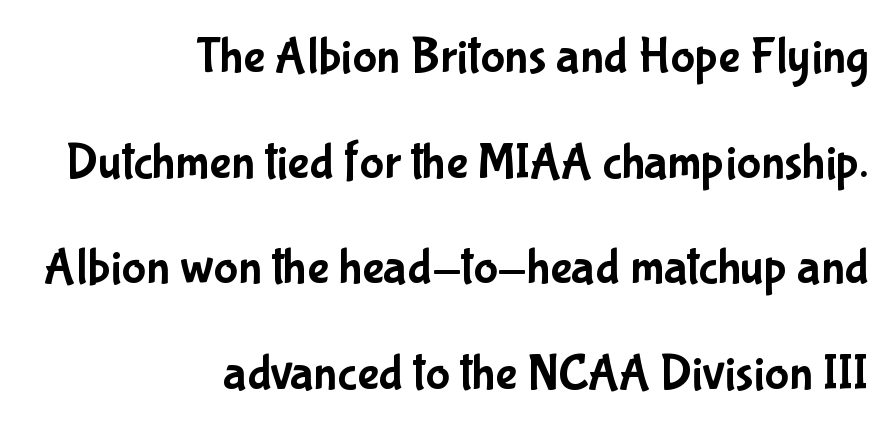
Q: Is the text italic (slanted)? A: No, it is upright.
Q: Is the typeface a serif or a sans-serif typeface? A: Sans-serif.
Q: Is the text underlined? A: No.
Q: How is the paragraph aligned? A: Right-aligned.
Q: Is the spacing between letters normal or unusually wide? A: Normal.
Q: Is the spacing between lines tight, normal or loose? A: Loose.
Q: Width (condensed, normal, or wide)? A: Condensed.
Q: Stroke contrast? A: Low.
Q: x-height? A: Medium.
Q: Monospaced? A: No.
